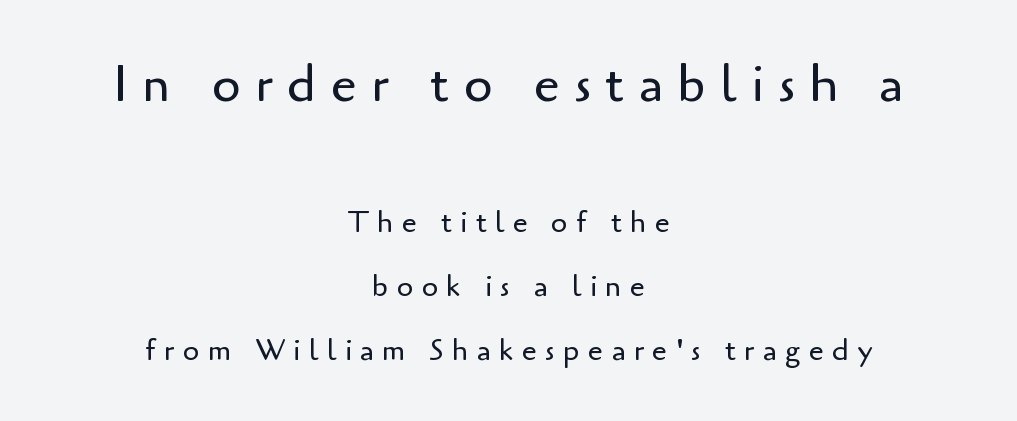
Weight: not bold — regular or lighter. Note the varied advance widths — an 'i' is clearly narrower than an 'm'. The first block has been scaled up relative to the second. These lines stand farther apart than default settings would place them. This sample is center-justified, so both line endings float freely.
